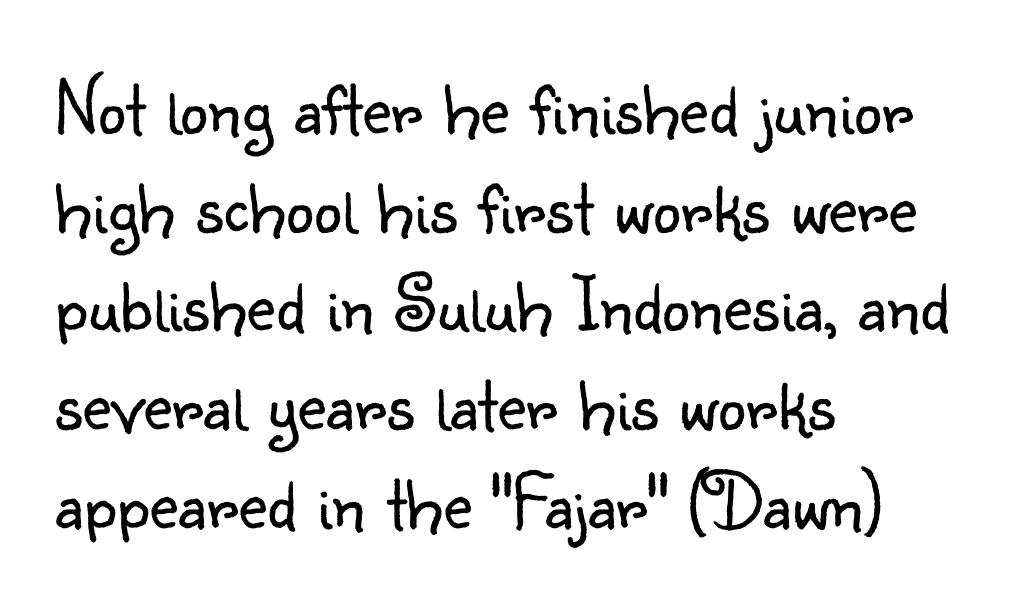
Q: Is the text bold? A: No.
Q: Is the text italic (slanted)? A: No, it is upright.
Q: Is the typeface a serif or a sans-serif typeface? A: Sans-serif.
Q: Is the text underlined? A: No.
Q: How is the paragraph aligned? A: Left-aligned.
Q: Is the spacing between letters normal or unusually wide? A: Normal.
Q: Is the spacing between lines tight, normal or loose? A: Normal.
Q: Width (condensed, normal, or wide)? A: Normal.
Q: Stroke contrast? A: Low.
Q: x-height? A: Small.
Q: Monospaced? A: No.
